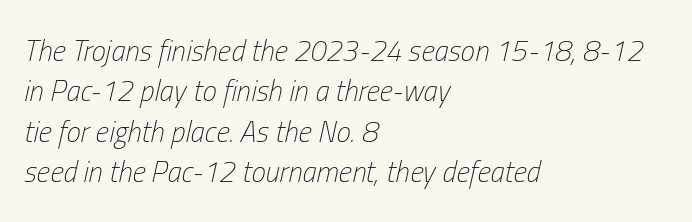
Q: Is the text bold? A: No.
Q: Is the text italic (slanted)? A: Yes, it leans right by about 13 degrees.
Q: Is the text underlined? A: No.
Q: How is the paragraph aligned? A: Left-aligned.
Q: Is the spacing between letters normal or unusually wide? A: Normal.
Q: Is the spacing between lines tight, normal or loose? A: Normal.
Q: Width (condensed, normal, or wide)? A: Condensed.
Q: Stroke contrast? A: Low.
Q: x-height? A: Medium.
Q: Monospaced? A: No.
